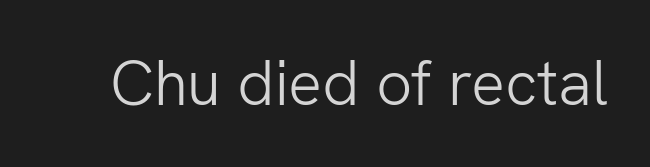
Q: Is the text bold? A: No.
Q: Is the text italic (slanted)? A: No, it is upright.
Q: Is the typeface a serif or a sans-serif typeface? A: Sans-serif.
Q: Is the text underlined? A: No.
Q: Is the spacing between letters normal or unusually wide? A: Normal.
Q: Width (condensed, normal, or wide)? A: Normal.
Q: Stroke contrast? A: Low.
Q: x-height? A: Medium.
Q: Monospaced? A: No.
